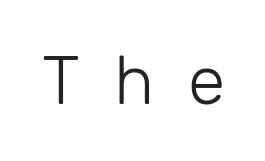
Decoration check: the copy has no underline. Think of a printed novel: that variable character pitch is what you see here. These glyphs show unthickened strokes, regular width or finer. Is this a sans? Yes — the strokes have no serifs.
